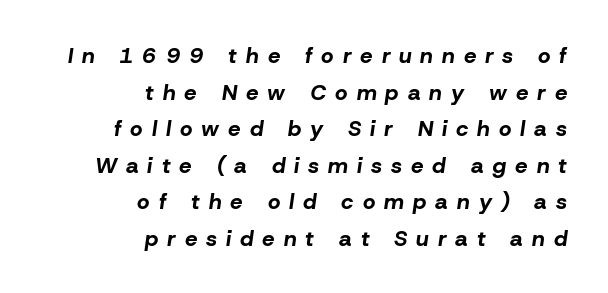
Decoration check: the copy has no underline. Short note: letters widely spaced. The designer left line spacing at the default. Every letter is thick-stroked: bold, no question.
